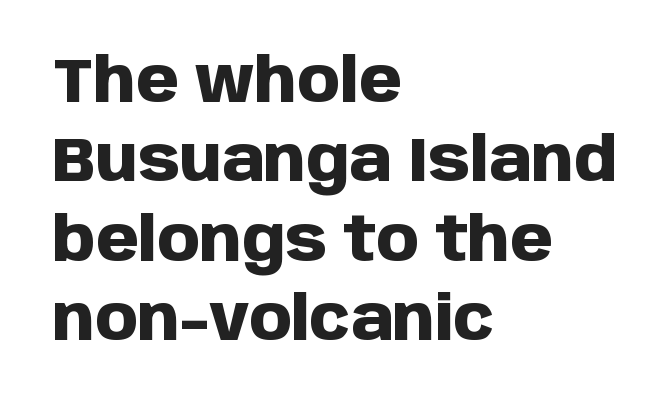
{"serif": "no", "italic": "no", "bold": "yes", "weight": "heavy", "width": "normal", "stroke_contrast": "low", "x_height": "large", "monospaced": "no", "underline": "no", "align": "left", "line_spacing": "normal", "line_spacing_ratio": 1.3, "letter_spacing": "normal", "letter_spacing_em": 0.0, "glyph_px": 61}
